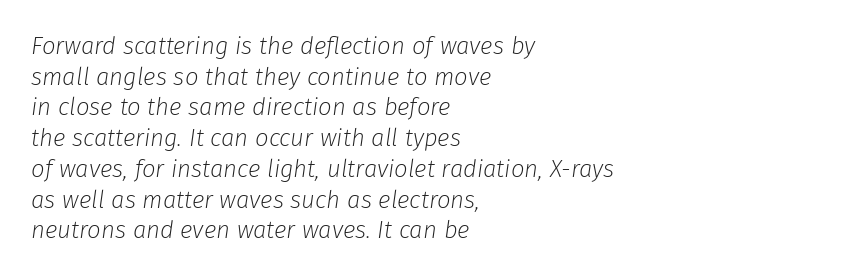
The image shows 24 px text type, italic (leaning right); set left-aligned, normal line spacing (1.28x), normal letter spacing, not underlined.
